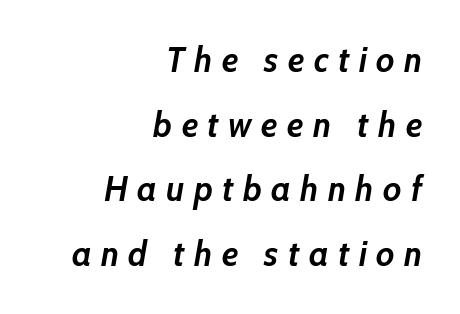
Q: Is the text bold? A: Yes.
Q: Is the text italic (slanted)? A: Yes, it leans right by about 10 degrees.
Q: Is the text underlined? A: No.
Q: How is the paragraph aligned? A: Right-aligned.
Q: Is the spacing between letters normal or unusually wide? A: Unusually wide.
Q: Width (condensed, normal, or wide)? A: Normal.
Q: Stroke contrast? A: Low.
Q: x-height? A: Medium.
Q: Monospaced? A: No.
